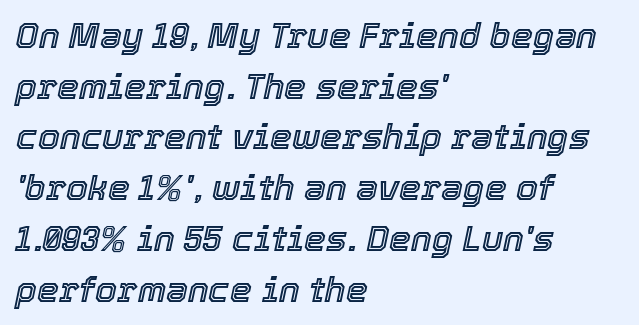
Q: Is the text italic (slanted)? A: Yes, it leans right by about 12 degrees.
Q: Is the text underlined? A: No.
Q: How is the paragraph aligned? A: Left-aligned.
Q: Is the spacing between letters normal or unusually wide? A: Normal.
Q: Is the spacing between lines tight, normal or loose? A: Normal.
Q: Width (condensed, normal, or wide)? A: Normal.
Q: x-height? A: Medium.
Q: Monospaced? A: No.
